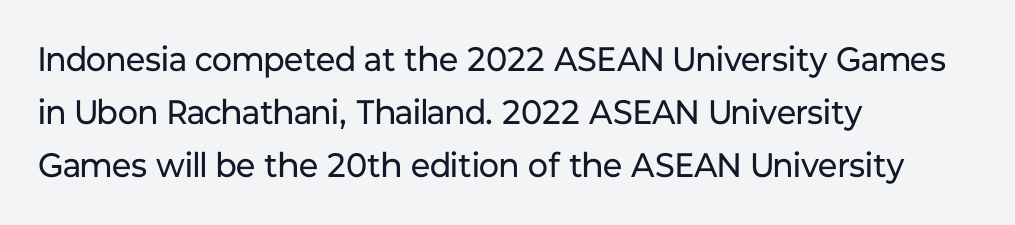
Q: Is the text bold? A: No.
Q: Is the text italic (slanted)? A: No, it is upright.
Q: Is the typeface a serif or a sans-serif typeface? A: Sans-serif.
Q: Is the text underlined? A: No.
Q: How is the paragraph aligned? A: Left-aligned.
Q: Is the spacing between letters normal or unusually wide? A: Normal.
Q: Is the spacing between lines tight, normal or loose? A: Normal.
Q: Width (condensed, normal, or wide)? A: Normal.
Q: Stroke contrast? A: Low.
Q: x-height? A: Medium.
Q: Monospaced? A: No.
